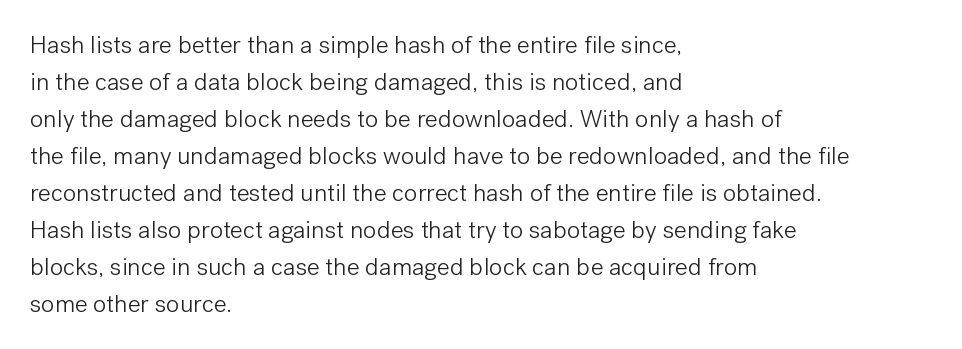
A typesetter would call this leading conventional body-copy spacing. Descender tails drop into unmarked territory. Visually the block forms a straight wall on the left and a jagged coastline on the right. Do the letters lean? They stand straight.
